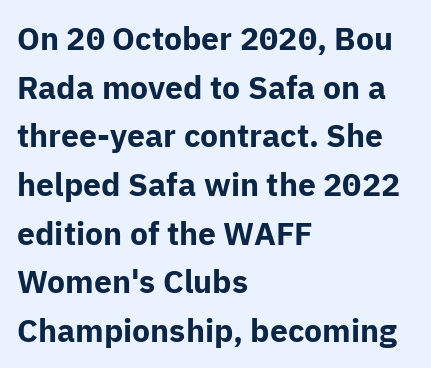
Q: Is the text bold? A: Yes.
Q: Is the text italic (slanted)? A: No, it is upright.
Q: Is the typeface a serif or a sans-serif typeface? A: Sans-serif.
Q: Is the text underlined? A: No.
Q: How is the paragraph aligned? A: Left-aligned.
Q: Is the spacing between letters normal or unusually wide? A: Normal.
Q: Is the spacing between lines tight, normal or loose? A: Normal.
Q: Width (condensed, normal, or wide)? A: Normal.
Q: Stroke contrast? A: Low.
Q: x-height? A: Medium.
Q: Monospaced? A: No.
